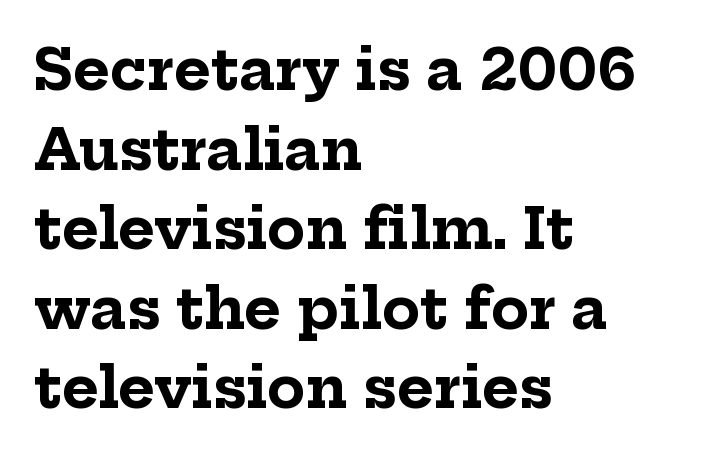
Q: Is the text bold? A: Yes.
Q: Is the text italic (slanted)? A: No, it is upright.
Q: Is the typeface a serif or a sans-serif typeface? A: Serif.
Q: Is the text underlined? A: No.
Q: How is the paragraph aligned? A: Left-aligned.
Q: Is the spacing between letters normal or unusually wide? A: Normal.
Q: Is the spacing between lines tight, normal or loose? A: Normal.
Q: Width (condensed, normal, or wide)? A: Normal.
Q: Stroke contrast? A: Low.
Q: x-height? A: Medium.
Q: Monospaced? A: No.
